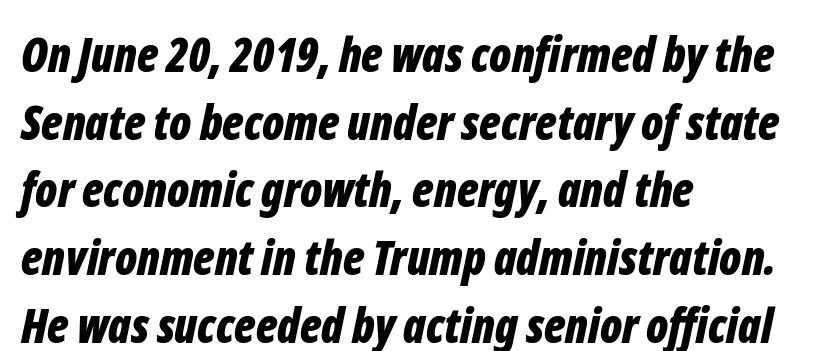
Q: Is the text bold? A: Yes.
Q: Is the text italic (slanted)? A: Yes, it leans right by about 12 degrees.
Q: Is the text underlined? A: No.
Q: How is the paragraph aligned? A: Left-aligned.
Q: Is the spacing between letters normal or unusually wide? A: Normal.
Q: Is the spacing between lines tight, normal or loose? A: Normal.
Q: Width (condensed, normal, or wide)? A: Condensed.
Q: Stroke contrast? A: Low.
Q: x-height? A: Medium.
Q: Monospaced? A: No.
